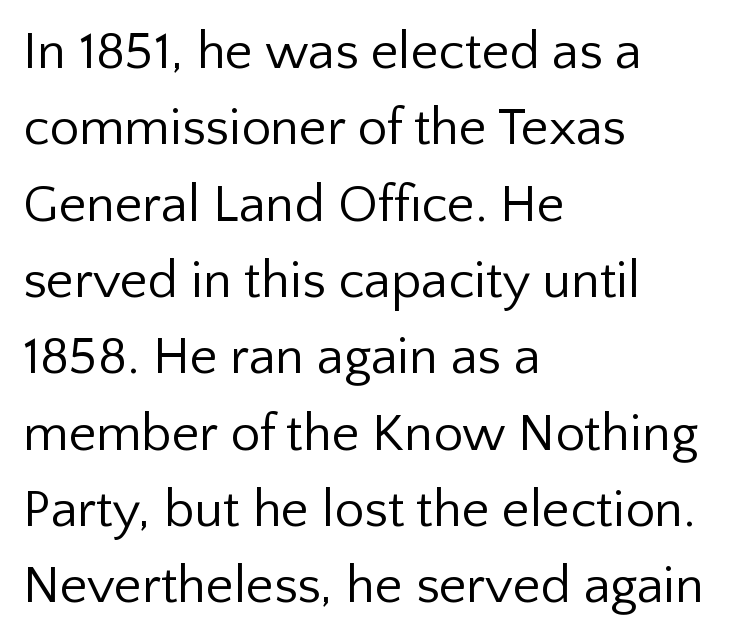
Q: Is the text bold? A: No.
Q: Is the text italic (slanted)? A: No, it is upright.
Q: Is the typeface a serif or a sans-serif typeface? A: Sans-serif.
Q: Is the text underlined? A: No.
Q: How is the paragraph aligned? A: Left-aligned.
Q: Is the spacing between letters normal or unusually wide? A: Normal.
Q: Is the spacing between lines tight, normal or loose? A: Normal.
Q: Width (condensed, normal, or wide)? A: Normal.
Q: Stroke contrast? A: Low.
Q: x-height? A: Medium.
Q: Monospaced? A: No.
